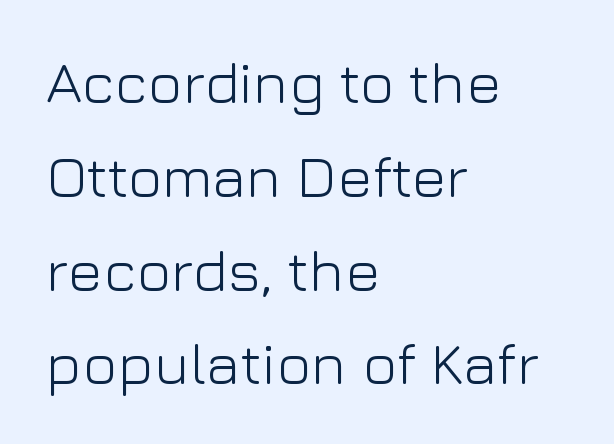
{"serif": "no", "italic": "no", "bold": "no", "weight": "light", "width": "normal", "stroke_contrast": "low", "x_height": "medium", "monospaced": "no", "underline": "no", "align": "left", "line_spacing": "normal", "line_spacing_ratio": 1.59, "letter_spacing": "normal", "letter_spacing_em": 0.0, "glyph_px": 59}
